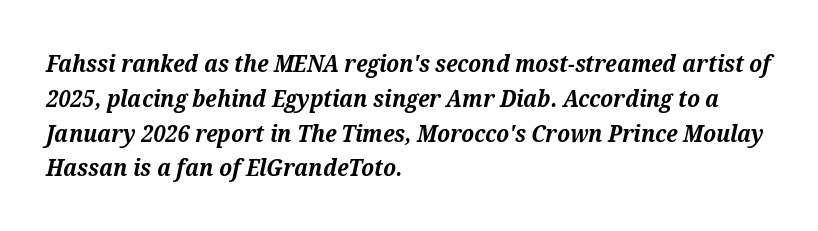
Q: Is the text bold? A: Yes.
Q: Is the text italic (slanted)? A: Yes, it leans right by about 12 degrees.
Q: Is the text underlined? A: No.
Q: How is the paragraph aligned? A: Left-aligned.
Q: Is the spacing between letters normal or unusually wide? A: Normal.
Q: Is the spacing between lines tight, normal or loose? A: Normal.
